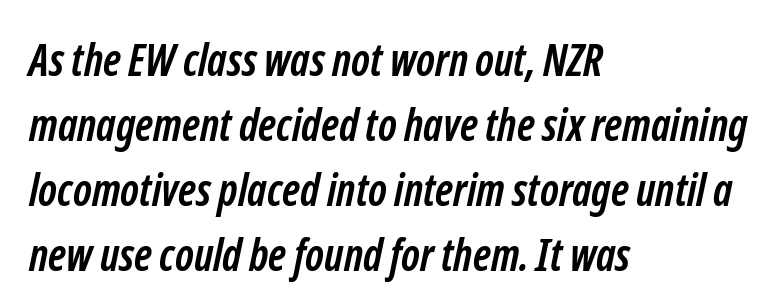
Q: Is the text bold? A: Yes.
Q: Is the typeface a serif or a sans-serif typeface? A: Sans-serif.
Q: Is the text underlined? A: No.
Q: How is the paragraph aligned? A: Left-aligned.
Q: Is the spacing between letters normal or unusually wide? A: Normal.
Q: Is the spacing between lines tight, normal or loose? A: Normal.
Q: Width (condensed, normal, or wide)? A: Condensed.
Q: Stroke contrast? A: Low.
Q: x-height? A: Medium.
Q: Monospaced? A: No.
